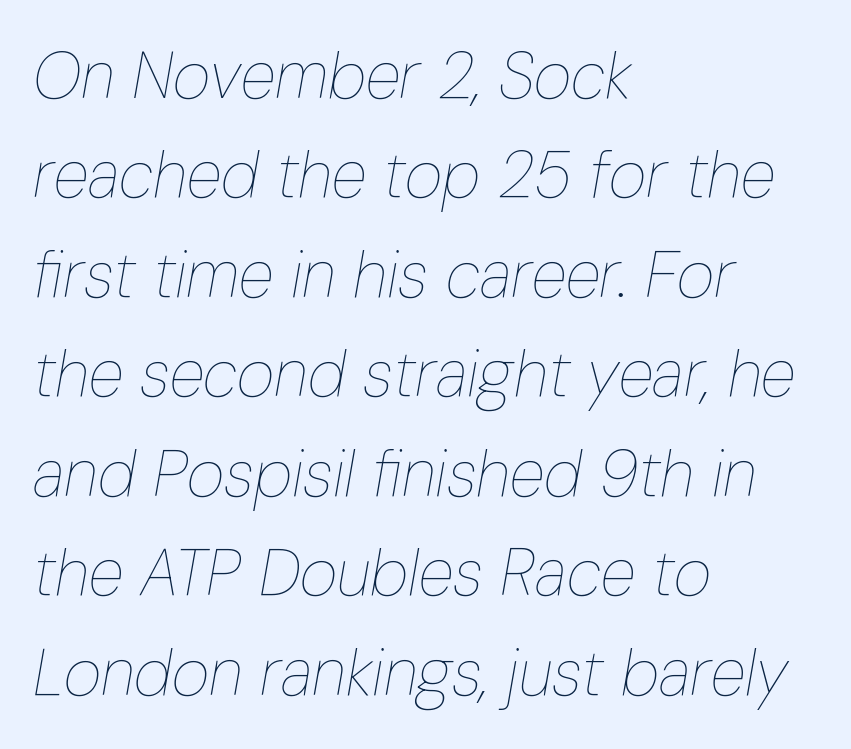
The letters sit at their default tracking, neither squeezed nor spread. The leading is moderate, giving the passage an even texture. Here the designer chose a conventional face with non-uniform glyph widths. The lines are quadded left.
